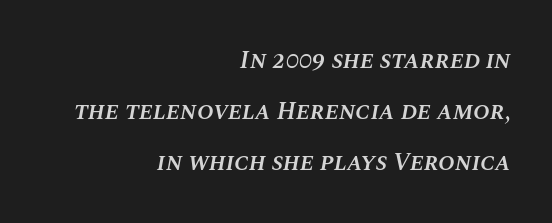
{"italic": "yes", "lean": "right", "slant_degrees": 10, "bold": "semi", "underline": "no", "align": "right", "line_spacing": "loose", "line_spacing_ratio": 2.04, "letter_spacing": "normal", "letter_spacing_em": 0.0, "glyph_px": 25}
